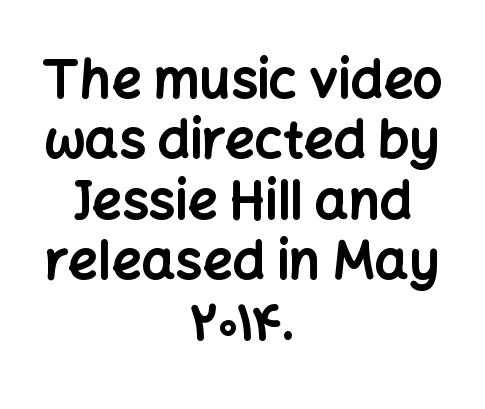
{"serif": "no", "italic": "no", "bold": "yes", "weight": "bold", "width": "normal", "stroke_contrast": "low", "x_height": "medium", "monospaced": "no", "underline": "no", "align": "center", "line_spacing": "tight", "line_spacing_ratio": 1.14, "letter_spacing": "normal", "letter_spacing_em": 0.0, "glyph_px": 53}
